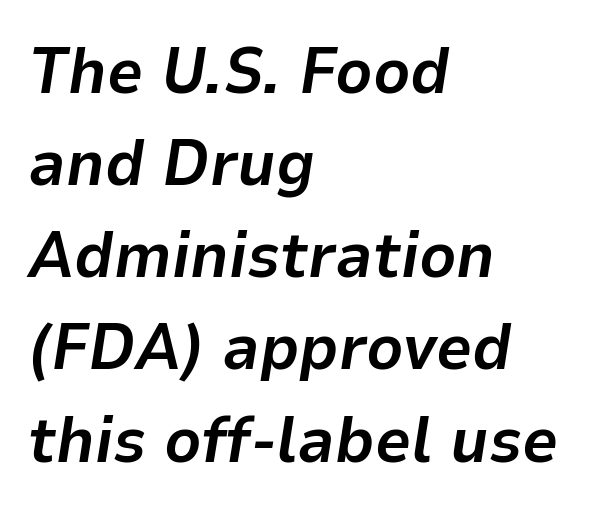
Tall strokes in this sample are angled rather than plumb. Varying glyph widths throughout — classic text-font behaviour. Bare-footed words on every line. In CSS terms this would be text-align: left.
